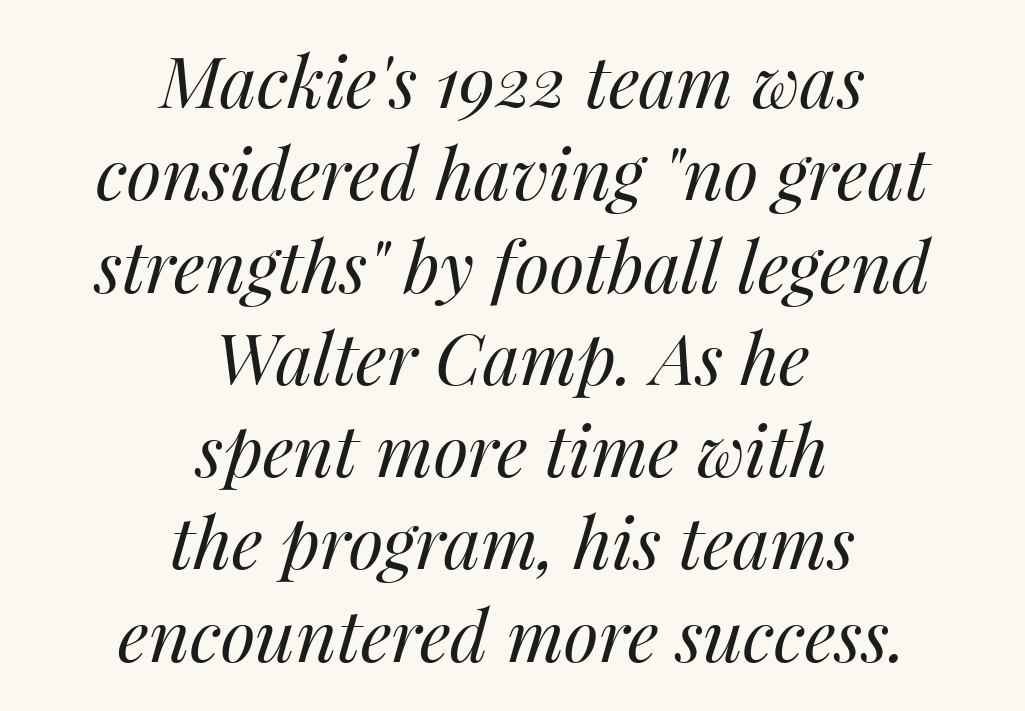
{"italic": "yes", "lean": "right", "slant_degrees": 14, "bold": "no", "weight": "regular", "width": "normal", "stroke_contrast": "medium", "x_height": "medium", "monospaced": "no", "underline": "no", "align": "center", "line_spacing": "normal", "line_spacing_ratio": 1.3, "letter_spacing": "normal", "letter_spacing_em": 0.0, "glyph_px": 71}
